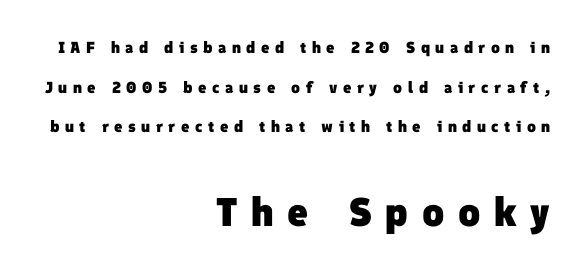
{"serif": "no", "bold": "yes", "weight": "heavy", "width": "normal", "stroke_contrast": "low", "x_height": "medium", "monospaced": "no", "underline": "no", "align": "right", "line_spacing": "loose", "line_spacing_ratio": 2.47, "letter_spacing": "wide", "letter_spacing_em": 0.34, "larger_block": "second", "size_ratio": 2.5, "glyph_px": 40}
